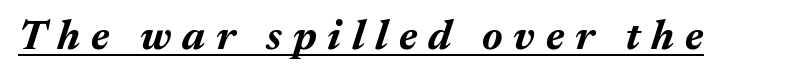
{"italic": "yes", "lean": "right", "slant_degrees": 17, "bold": "yes", "weight": "bold", "width": "normal", "stroke_contrast": "medium", "x_height": "medium", "monospaced": "no", "underline": "yes", "letter_spacing": "wide", "letter_spacing_em": 0.26, "glyph_px": 42}
